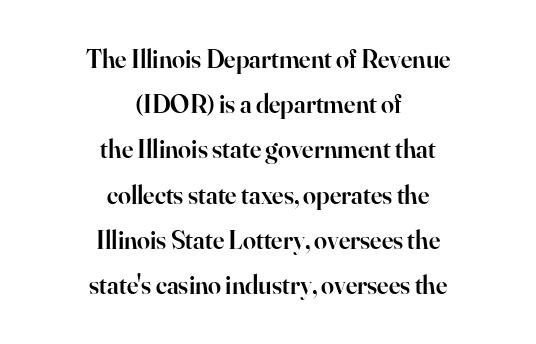
The image shows 26 px text type, upright; set centered, line spacing 1.74x, normal letter spacing, not underlined.
